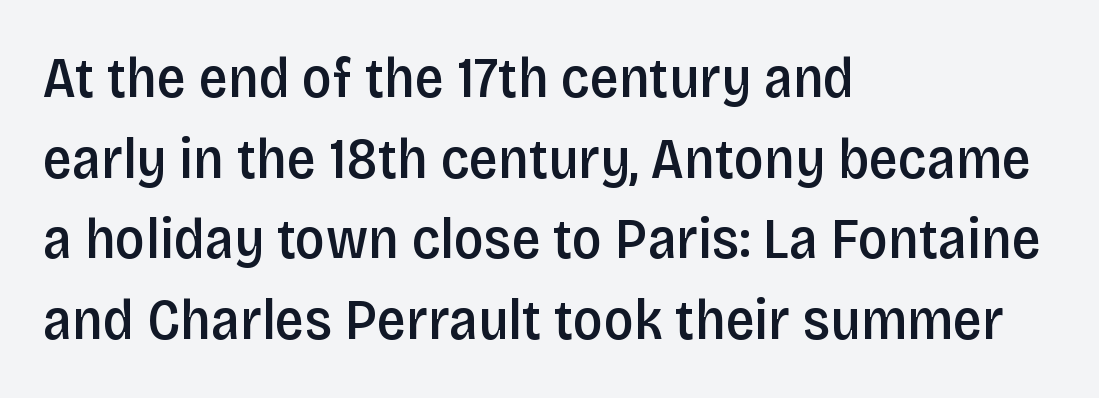
Serif or sans? Sans — the stroke terminals are bare. The glyphs are unaccompanied by any horizontal stroke below them. Is the type bold? Partly — it's a semibold, heavier than regular but not fully bold. Character widths vary here, with narrow letters taking less room than wide ones. Posture: vertical. Rows of type keep a routine distance in the vertical direction.
